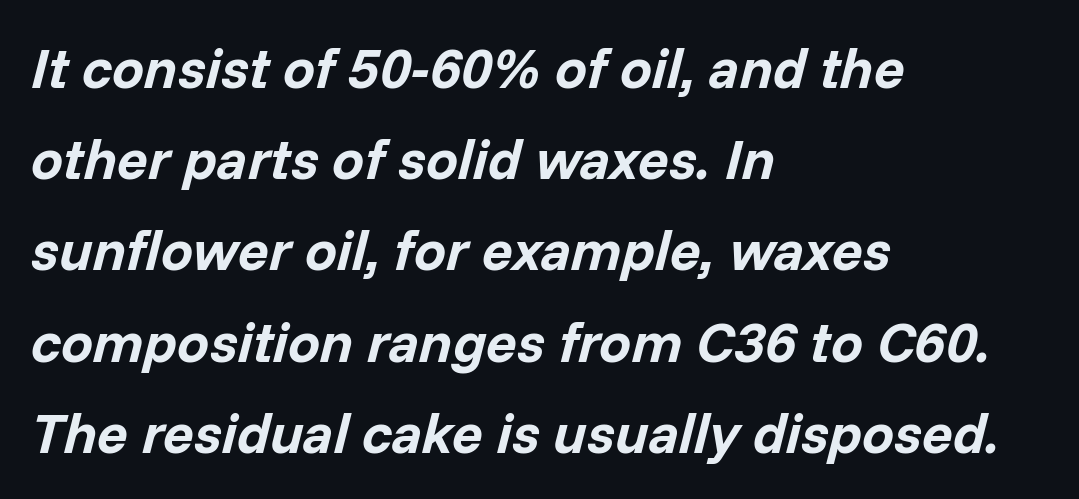
{"italic": "yes", "lean": "right", "slant_degrees": 14, "bold": "yes", "weight": "bold", "width": "normal", "stroke_contrast": "low", "x_height": "medium", "monospaced": "no", "underline": "no", "align": "left", "line_spacing": "normal", "line_spacing_ratio": 1.6, "letter_spacing": "normal", "letter_spacing_em": 0.0, "glyph_px": 57}
